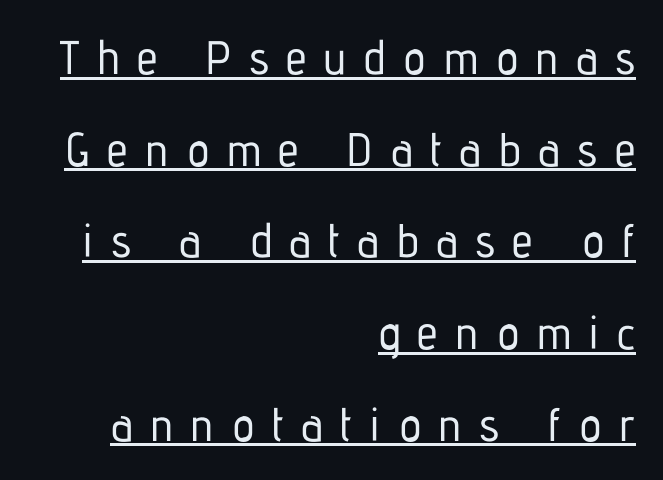
{"serif": "no", "italic": "no", "width": "condensed", "stroke_contrast": "low", "x_height": "medium", "monospaced": "no", "underline": "yes", "align": "right", "line_spacing": "loose", "line_spacing_ratio": 1.95, "letter_spacing": "wide", "letter_spacing_em": 0.37, "glyph_px": 47}
